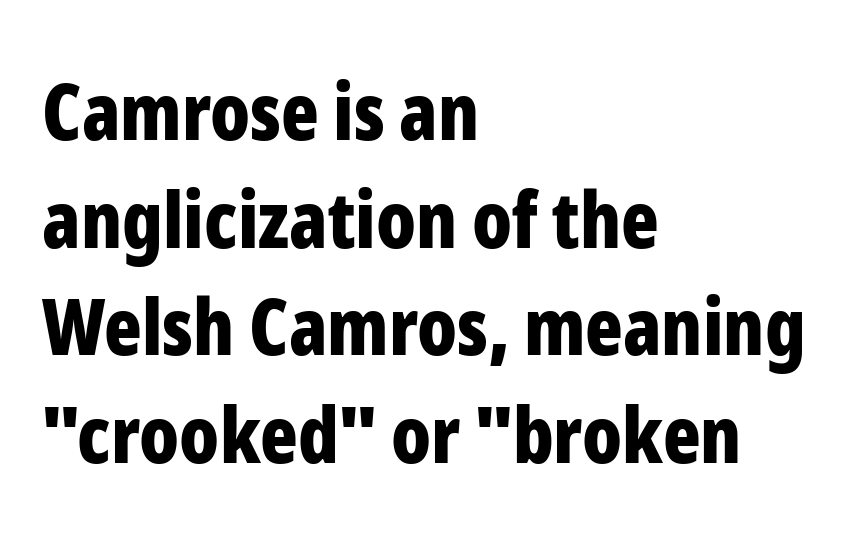
Q: Is the text bold? A: Yes.
Q: Is the text italic (slanted)? A: No, it is upright.
Q: Is the typeface a serif or a sans-serif typeface? A: Sans-serif.
Q: Is the text underlined? A: No.
Q: How is the paragraph aligned? A: Left-aligned.
Q: Is the spacing between letters normal or unusually wide? A: Normal.
Q: Is the spacing between lines tight, normal or loose? A: Normal.
Q: Width (condensed, normal, or wide)? A: Condensed.
Q: Stroke contrast? A: Low.
Q: x-height? A: Medium.
Q: Monospaced? A: No.
